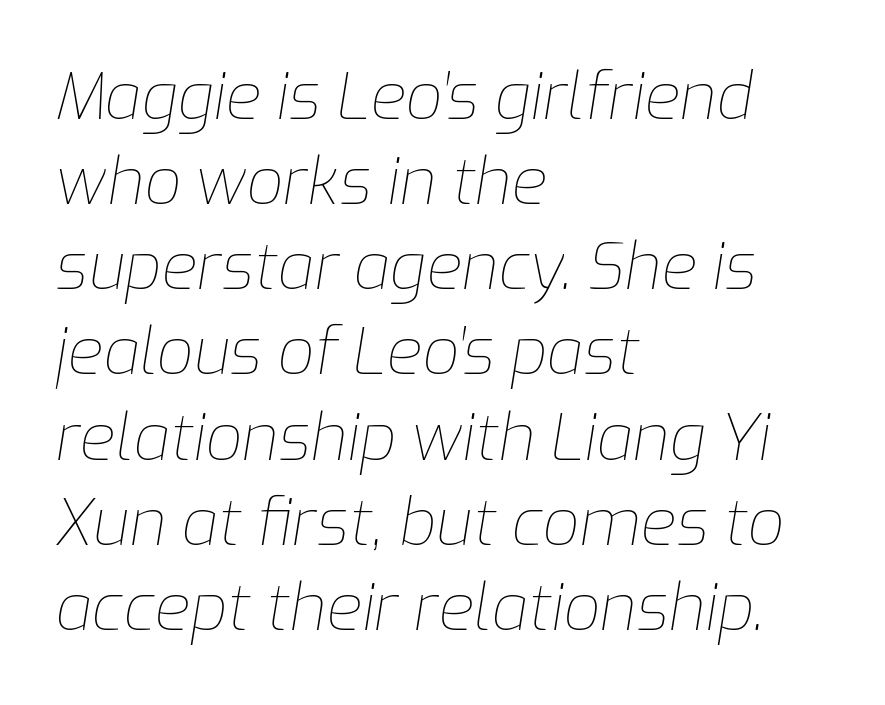
Q: Is the text bold? A: No.
Q: Is the text italic (slanted)? A: Yes, it leans right by about 9 degrees.
Q: Is the text underlined? A: No.
Q: How is the paragraph aligned? A: Left-aligned.
Q: Is the spacing between letters normal or unusually wide? A: Normal.
Q: Is the spacing between lines tight, normal or loose? A: Normal.
Q: Width (condensed, normal, or wide)? A: Normal.
Q: Stroke contrast? A: Low.
Q: x-height? A: Medium.
Q: Monospaced? A: No.
